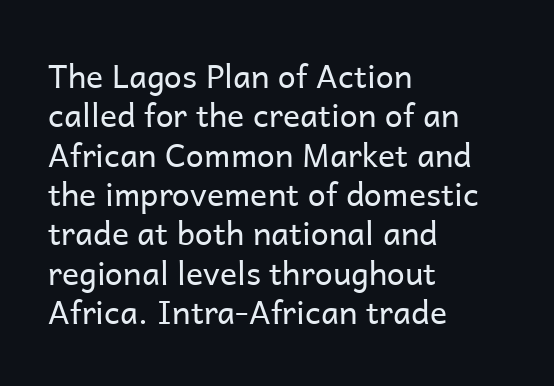
The image shows 32 px regular-weight sans-serif type, upright; set left-aligned, line spacing 1.23x, normal letter spacing, not underlined; low stroke contrast and a medium x-height.
